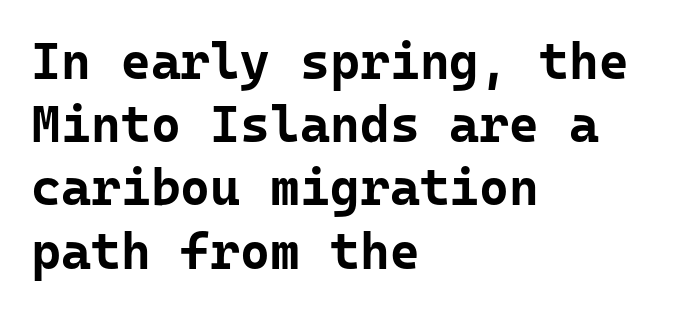
Q: Is the text bold? A: Yes.
Q: Is the text italic (slanted)? A: No, it is upright.
Q: Is the typeface a serif or a sans-serif typeface? A: Sans-serif.
Q: Is the text underlined? A: No.
Q: How is the paragraph aligned? A: Left-aligned.
Q: Is the spacing between letters normal or unusually wide? A: Normal.
Q: Width (condensed, normal, or wide)? A: Normal.
Q: Stroke contrast? A: Low.
Q: x-height? A: Medium.
